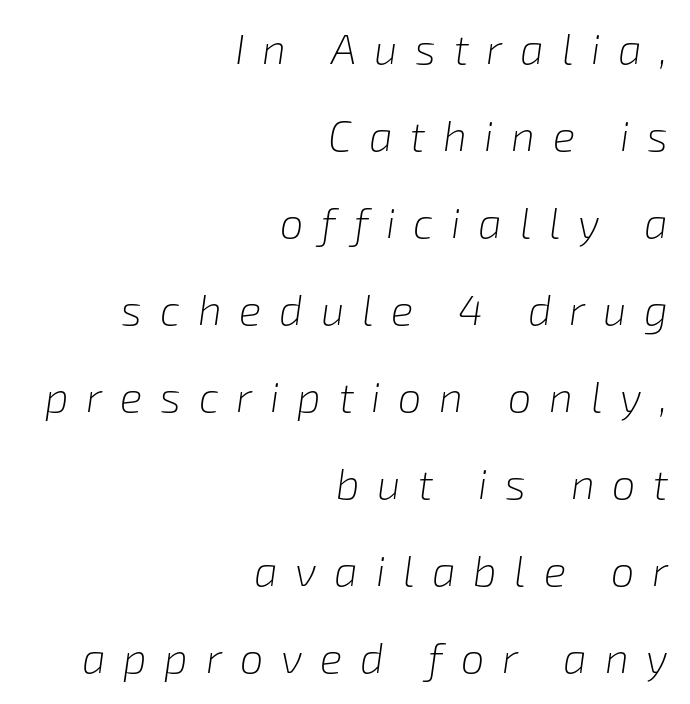
Q: Is the text bold? A: No.
Q: Is the text italic (slanted)? A: Yes, it leans right by about 8 degrees.
Q: Is the text underlined? A: No.
Q: How is the paragraph aligned? A: Right-aligned.
Q: Is the spacing between letters normal or unusually wide? A: Unusually wide.
Q: Is the spacing between lines tight, normal or loose? A: Loose.
Q: Width (condensed, normal, or wide)? A: Normal.
Q: Stroke contrast? A: Low.
Q: x-height? A: Medium.
Q: Monospaced? A: No.
